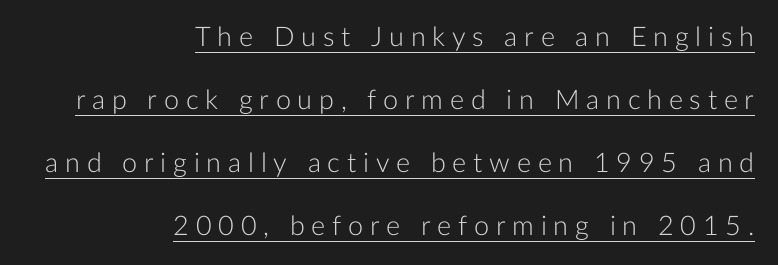
The image shows 27 px text type, upright; set right-aligned, loose line spacing (2.33x), unusually wide letter spacing (+0.25 em), underlined.
